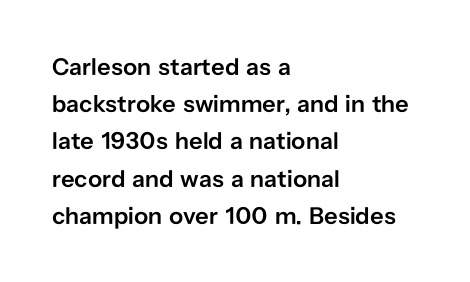
Q: Is the text bold? A: Semi-bold.
Q: Is the text italic (slanted)? A: No, it is upright.
Q: Is the text underlined? A: No.
Q: How is the paragraph aligned? A: Left-aligned.
Q: Is the spacing between letters normal or unusually wide? A: Normal.
Q: Is the spacing between lines tight, normal or loose? A: Normal.
